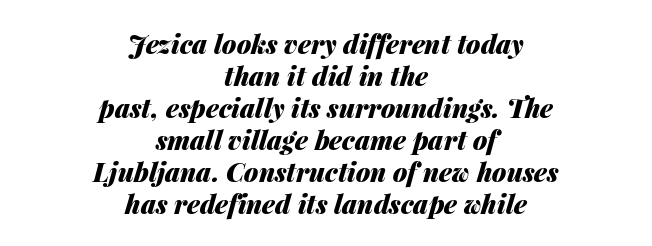
{"italic": "yes", "lean": "right", "slant_degrees": 14, "bold": "yes", "underline": "no", "align": "center", "line_spacing_ratio": 1.23, "letter_spacing": "normal", "letter_spacing_em": 0.0, "glyph_px": 26}
